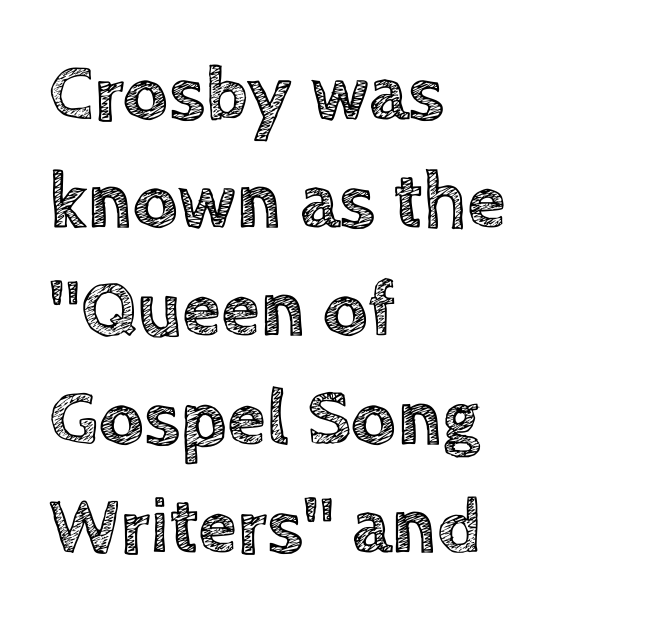
The image shows 79 px text type, upright; set left-aligned, normal line spacing (1.37x), normal letter spacing, not underlined; a large x-height.
